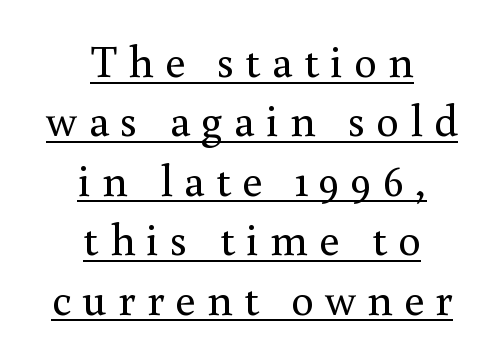
Q: Is the text bold? A: No.
Q: Is the text italic (slanted)? A: No, it is upright.
Q: Is the typeface a serif or a sans-serif typeface? A: Serif.
Q: Is the text underlined? A: Yes.
Q: How is the paragraph aligned? A: Centered.
Q: Is the spacing between letters normal or unusually wide? A: Unusually wide.
Q: Is the spacing between lines tight, normal or loose? A: Normal.
Q: Width (condensed, normal, or wide)? A: Normal.
Q: Stroke contrast? A: Medium.
Q: x-height? A: Small.
Q: Monospaced? A: No.
